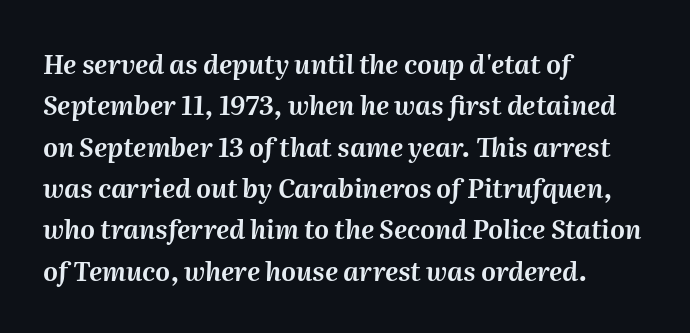
The image shows 26 px text type, italic (leaning right); set left-aligned, normal line spacing (1.59x), normal letter spacing, not underlined.
